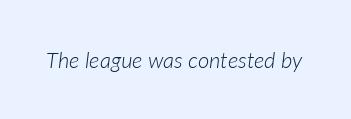
The image shows 22 px text type, italic (leaning right); set normal letter spacing, not underlined.
